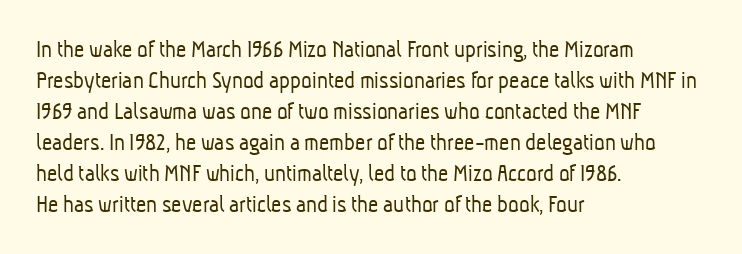
Q: Is the text bold? A: No.
Q: Is the text underlined? A: No.
Q: How is the paragraph aligned? A: Left-aligned.
Q: Is the spacing between letters normal or unusually wide? A: Normal.
